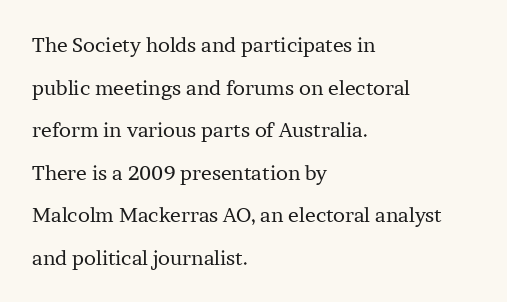
The gap between lines stays unmarked. Standard letterfit; no display-style spreading of the glyphs. The setting favours the left margin, as ordinary paragraphs usually do. You can tell it's not italic because the verticals are truly vertical. You could fit nearly another row in the gap between these rows.
